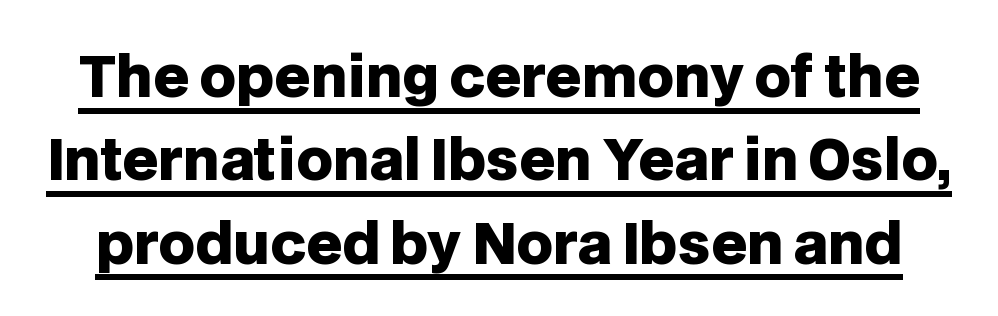
{"serif": "no", "italic": "no", "bold": "yes", "weight": "heavy", "width": "normal", "stroke_contrast": "low", "x_height": "large", "monospaced": "no", "underline": "yes", "line_spacing": "normal", "line_spacing_ratio": 1.49, "letter_spacing": "normal", "letter_spacing_em": 0.0, "glyph_px": 56}
